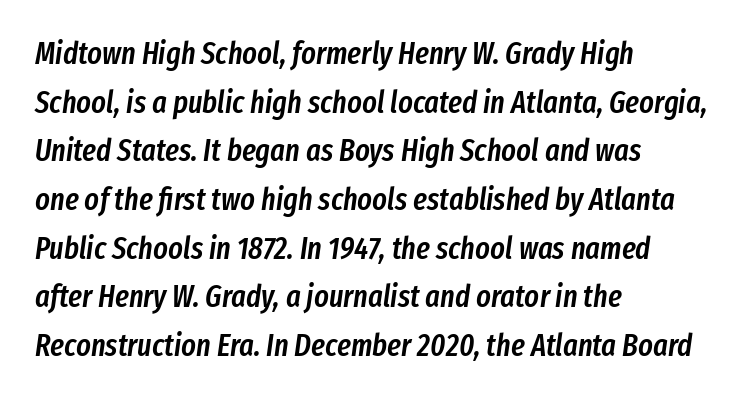
Layout note: lines flush left. Here the designer chose a conventional face with non-uniform glyph widths. This sample uses plain, unmodified letter spacing. Notice how descenders clear the ascenders below comfortably — that's standard leading. The strip under each line holds only bare page. The font is running at a semibold setting, under full bold.
